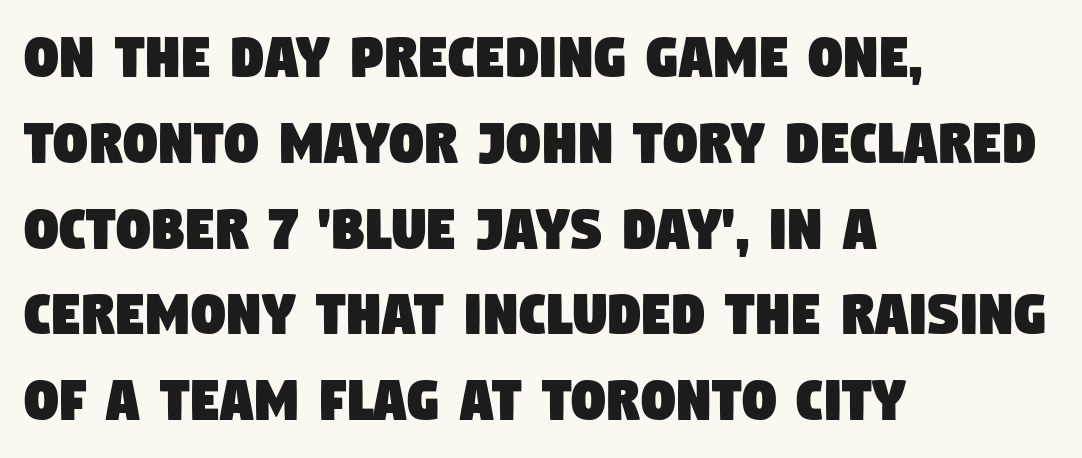
The image shows 67 px condensed sans-serif type; set left-aligned, normal line spacing (1.28x), normal letter spacing, not underlined; low stroke contrast and a large x-height.
